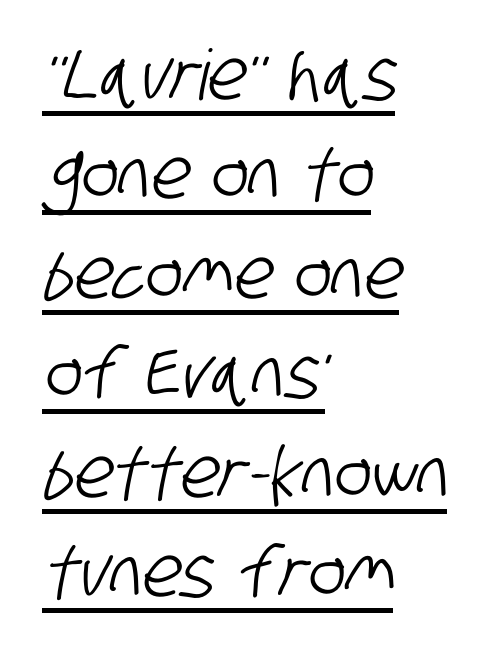
Q: Is the typeface a serif or a sans-serif typeface? A: Sans-serif.
Q: Is the text underlined? A: Yes.
Q: How is the paragraph aligned? A: Left-aligned.
Q: Is the spacing between letters normal or unusually wide? A: Normal.
Q: Is the spacing between lines tight, normal or loose? A: Normal.
Q: Width (condensed, normal, or wide)? A: Condensed.
Q: Stroke contrast? A: Low.
Q: x-height? A: Large.
Q: Monospaced? A: No.
